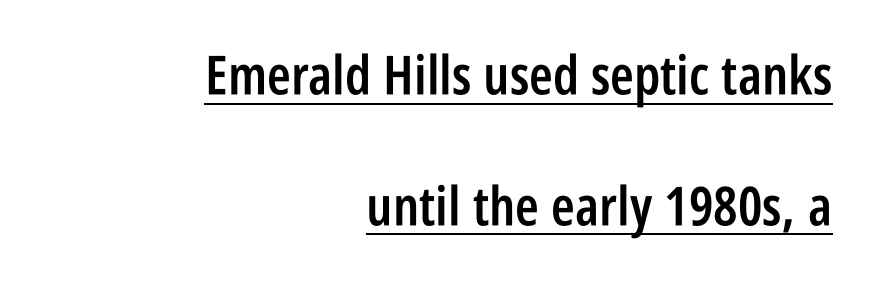
Q: Is the text bold? A: Semi-bold.
Q: Is the text italic (slanted)? A: No, it is upright.
Q: Is the typeface a serif or a sans-serif typeface? A: Sans-serif.
Q: Is the text underlined? A: Yes.
Q: How is the paragraph aligned? A: Right-aligned.
Q: Is the spacing between letters normal or unusually wide? A: Normal.
Q: Is the spacing between lines tight, normal or loose? A: Loose.
Q: Width (condensed, normal, or wide)? A: Condensed.
Q: Stroke contrast? A: Low.
Q: x-height? A: Large.
Q: Monospaced? A: No.
